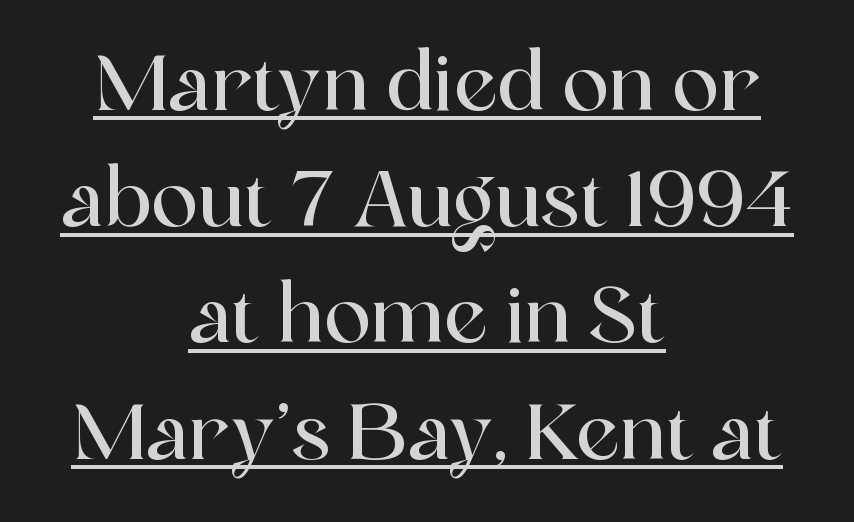
The image shows 78 px serif type, upright; set centered, normal line spacing (1.49x), normal letter spacing, underlined; a medium x-height.
